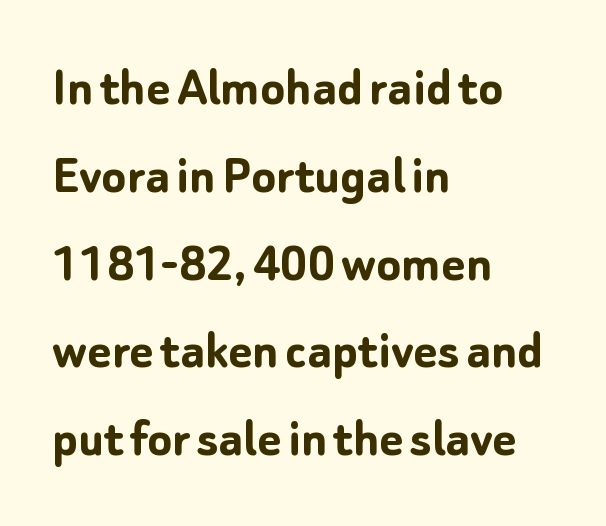
{"serif": "no", "italic": "no", "bold": "yes", "weight": "semibold", "width": "normal", "stroke_contrast": "low", "x_height": "medium", "monospaced": "no", "underline": "no", "align": "left", "line_spacing": "normal", "line_spacing_ratio": 1.54, "letter_spacing": "normal", "letter_spacing_em": 0.0, "glyph_px": 57}
